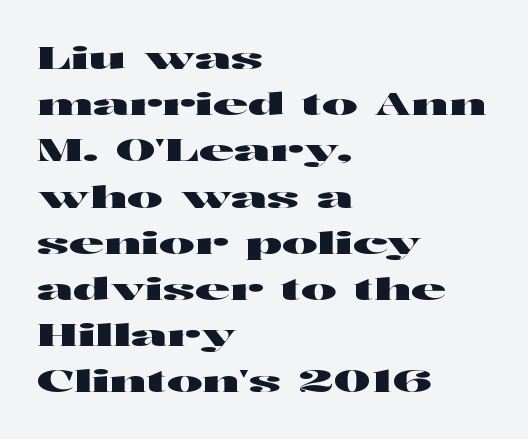
Q: Is the text italic (slanted)? A: No, it is upright.
Q: Is the typeface a serif or a sans-serif typeface? A: Sans-serif.
Q: Is the text underlined? A: No.
Q: How is the paragraph aligned? A: Left-aligned.
Q: Is the spacing between letters normal or unusually wide? A: Normal.
Q: Is the spacing between lines tight, normal or loose? A: Normal.
Q: Width (condensed, normal, or wide)? A: Wide.
Q: Stroke contrast? A: High.
Q: x-height? A: Medium.
Q: Monospaced? A: No.
